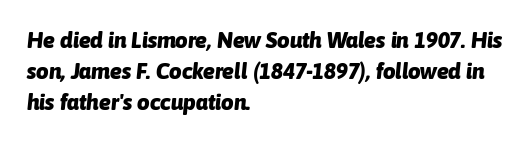
{"italic": "yes", "lean": "right", "slant_degrees": 6, "bold": "yes", "underline": "no", "align": "left", "line_spacing": "normal", "line_spacing_ratio": 1.4, "letter_spacing": "normal", "letter_spacing_em": 0.0, "glyph_px": 22}
